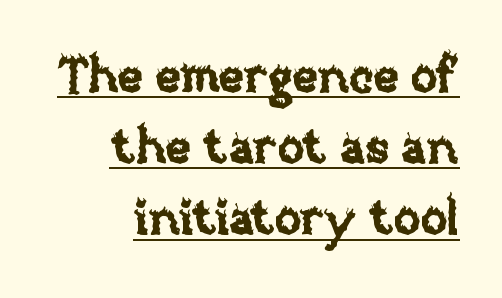
{"italic": "no", "width": "normal", "stroke_contrast": "low", "x_height": "large", "monospaced": "no", "underline": "yes", "align": "right", "line_spacing": "normal", "line_spacing_ratio": 1.45, "letter_spacing": "normal", "letter_spacing_em": 0.0, "glyph_px": 49}
